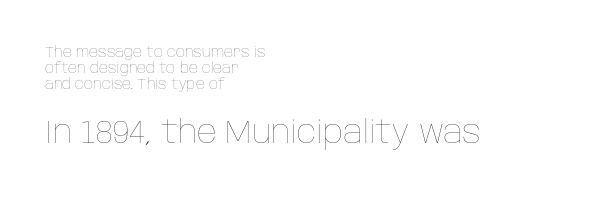
Q: Is the text bold? A: No.
Q: Is the text italic (slanted)? A: No, it is upright.
Q: Is the text underlined? A: No.
Q: How is the paragraph aligned? A: Left-aligned.
Q: Is the spacing between letters normal or unusually wide? A: Normal.
Q: Is the spacing between lines tight, normal or loose? A: Tight.
Q: Which block of text is set in a larger size, the first (top) or the second (bottom)? A: The second (bottom) one.
Q: Width (condensed, normal, or wide)? A: Normal.
Q: Stroke contrast? A: Low.
Q: x-height? A: Large.
Q: Monospaced? A: No.
